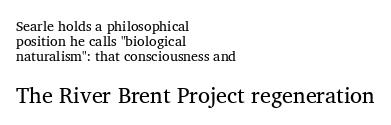
The area under the type is left untouched. The letters in the lower block stand taller than those in the block above. Horizontal alignment here is leftward, the default for most running prose. Heft: none added — not bold. Nothing unusual about the tracking: characters are spaced as the font intends. Closely set lines give the paragraph a compact silhouette.
